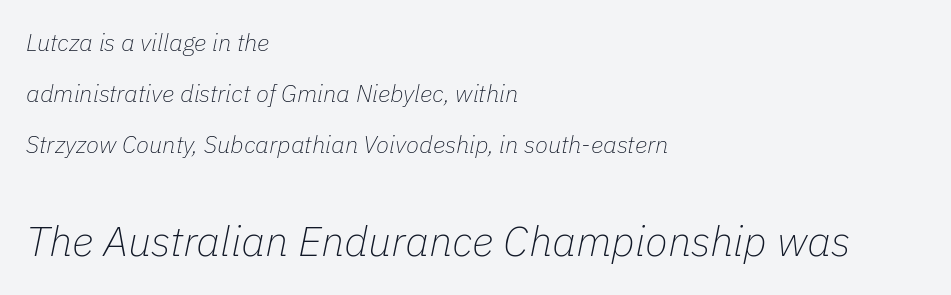
{"italic": "yes", "lean": "right", "slant_degrees": 11, "bold": "no", "weight": "thin", "width": "normal", "stroke_contrast": "low", "x_height": "medium", "monospaced": "no", "underline": "no", "align": "left", "line_spacing": "loose", "line_spacing_ratio": 2.12, "letter_spacing": "normal", "letter_spacing_em": 0.0, "larger_block": "second", "size_ratio": 1.75, "glyph_px": 42}
